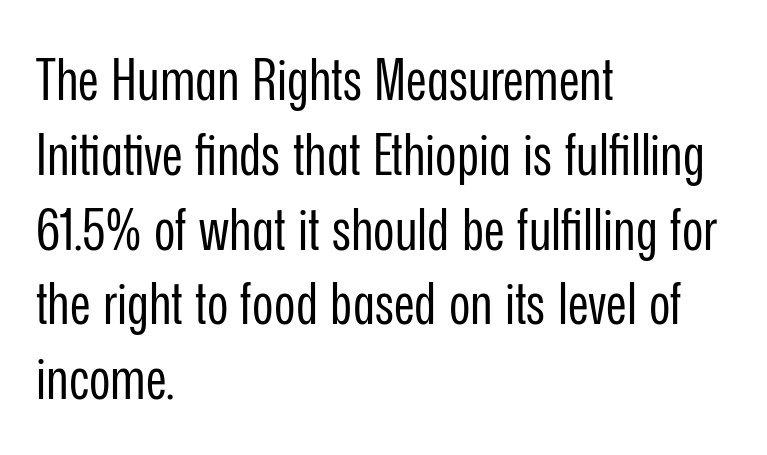
The image shows 58 px regular-weight, condensed sans-serif type, upright; set left-aligned, normal line spacing (1.29x), normal letter spacing, not underlined; low stroke contrast and a medium x-height.
